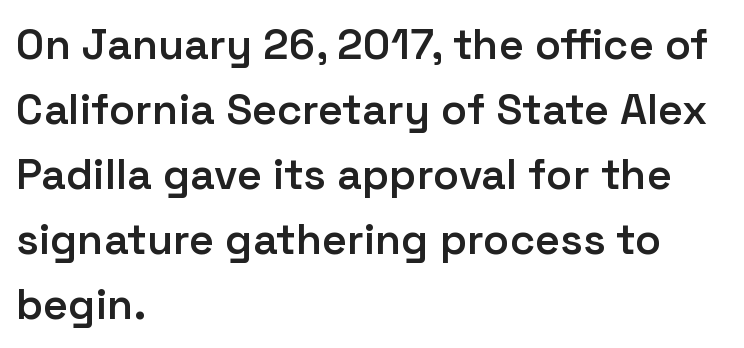
Stems and bowls a touch heavier than normal — semibold. A typesetter would mark this as roman, not italic. Nobody touched the tracking dial on this one. Honestly, there is no underline to notice here at all. How would I describe the line gaps? Plain and ordinary.
